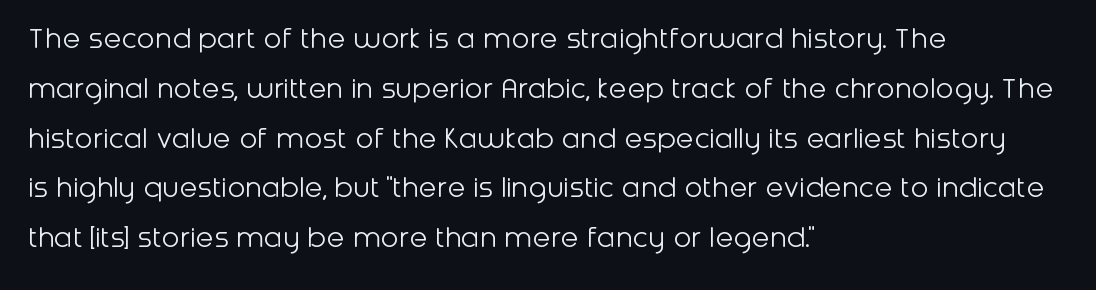
Q: Is the text bold? A: No.
Q: Is the text italic (slanted)? A: No, it is upright.
Q: Is the typeface a serif or a sans-serif typeface? A: Sans-serif.
Q: Is the text underlined? A: No.
Q: How is the paragraph aligned? A: Left-aligned.
Q: Is the spacing between letters normal or unusually wide? A: Normal.
Q: Is the spacing between lines tight, normal or loose? A: Normal.
Q: Width (condensed, normal, or wide)? A: Normal.
Q: Stroke contrast? A: Low.
Q: x-height? A: Medium.
Q: Monospaced? A: No.
